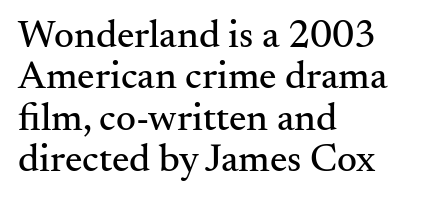
{"serif": "yes", "italic": "no", "width": "normal", "stroke_contrast": "medium", "x_height": "small", "monospaced": "no", "underline": "no", "align": "left", "line_spacing": "tight", "line_spacing_ratio": 1.06, "letter_spacing": "normal", "letter_spacing_em": 0.0, "glyph_px": 39}
